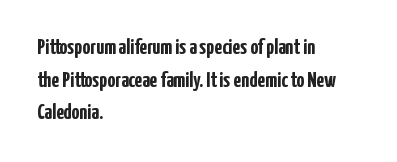
The letters stand straight up with perfectly vertical stems. Vertical spacing — default. Beneath every word, the page is bare. Typeset ragged right — the left edge is the straight one.
